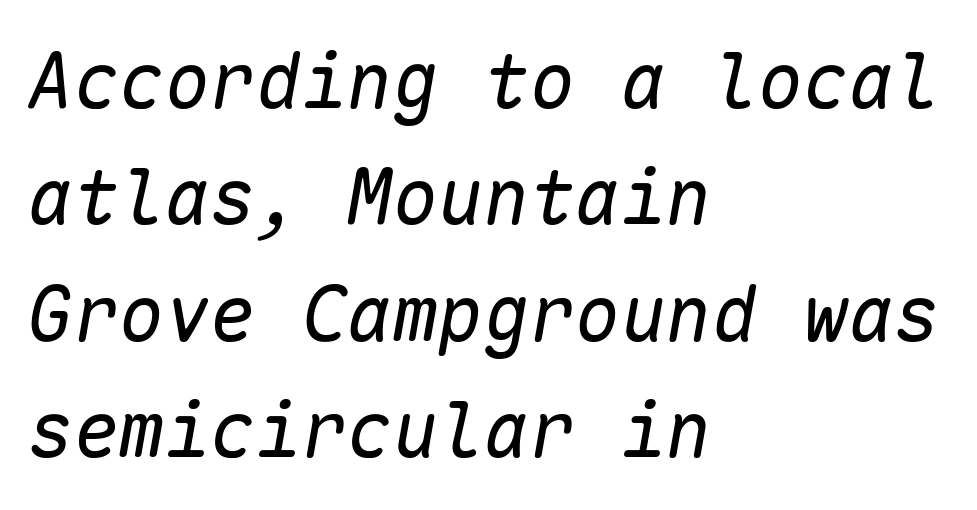
Reading down the column, the eye jumps a familiar distance to each next line. Spacing verdict: monospaced, one width for all characters. The horizontal fit of the characters is conventional and even. The rendering applies a slant to the glyphs.
